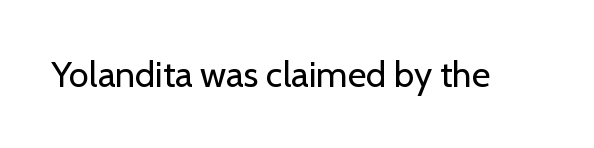
{"serif": "no", "italic": "no", "bold": "no", "weight": "regular", "width": "normal", "stroke_contrast": "low", "x_height": "medium", "monospaced": "no", "underline": "no", "letter_spacing": "normal", "letter_spacing_em": 0.0, "glyph_px": 36}
